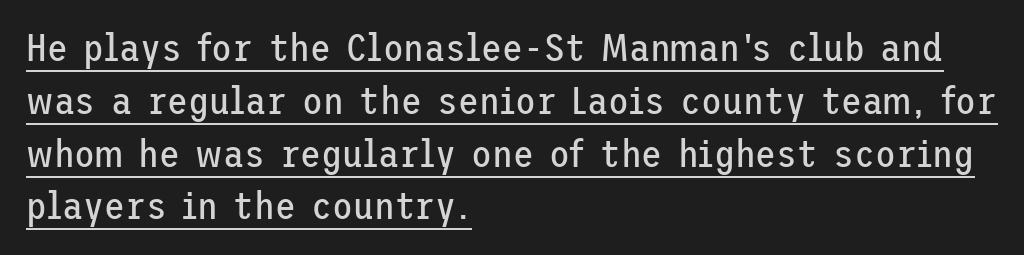
The type is set solid horizontally, with unmodified tracking. The lettering stays uniformly vertical, giving the passage a roman look. These glyphs show unthickened strokes, regular width or finer. The glyphs are accompanied by a horizontal stroke just below them.
